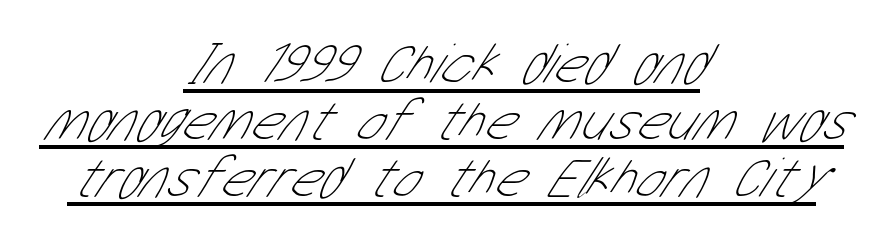
{"serif": "no", "bold": "no", "weight": "thin", "width": "condensed", "stroke_contrast": "low", "x_height": "medium", "monospaced": "no", "underline": "yes", "align": "center", "line_spacing": "tight", "line_spacing_ratio": 0.98, "letter_spacing": "normal", "letter_spacing_em": 0.0, "glyph_px": 58}
